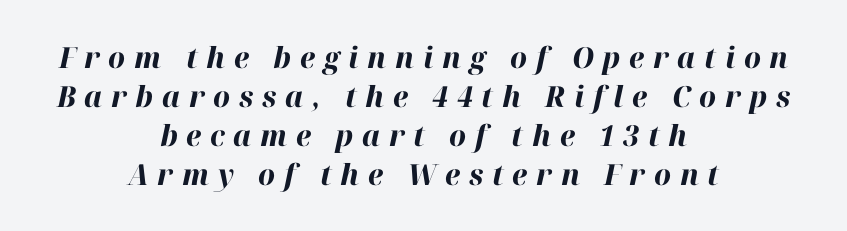
Italic? Definitely — the glyphs are oblique. Spacing verdict: proportional, widths tailored to each character. The line texture is sparse and dotted thanks to wide tracking. The space directly below the letters is spotless. The vertical gap from one line to the next is medium.
